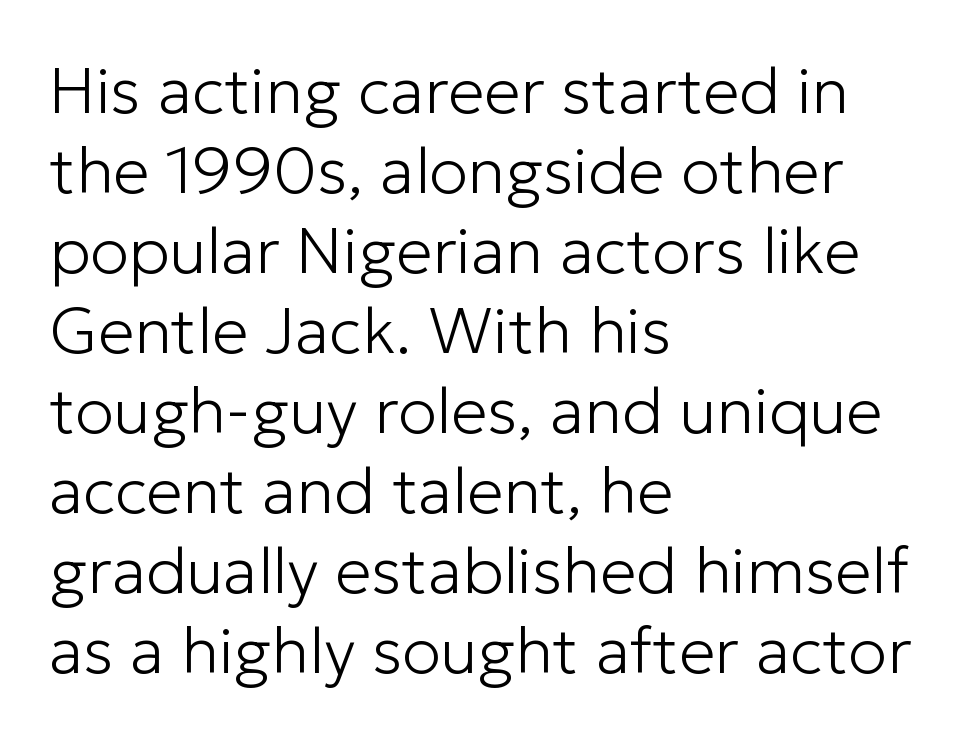
The gaps between neighbouring characters are ordinary and unremarkable. Letterform terminals end flat and unadorned throughout the passage. Varying glyph widths throughout — classic text-font behaviour. The characters are drawn with everyday or finer stroke widths.
